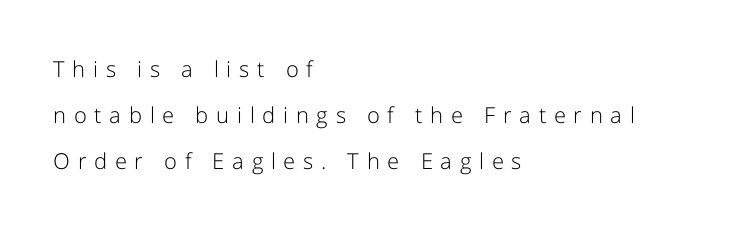
A quiet, ordinary-to-light weight characterises the typeface. The rendering anchors every line to the left-hand side. Look at the tracking — it's clearly loosened, letters drifting apart. Loosely led — the rows are spread out. The foot of each line stays bare and open.
